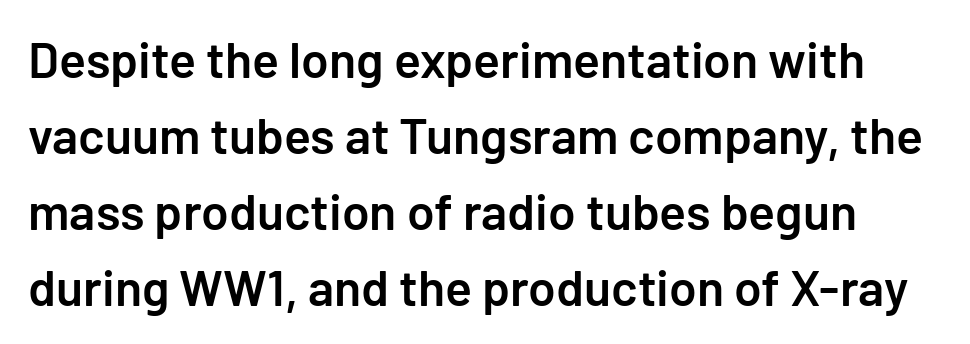
The image shows 50 px semibold sans-serif type, upright; set normal line spacing (1.52x), normal letter spacing, not underlined; low stroke contrast and a medium x-height.
